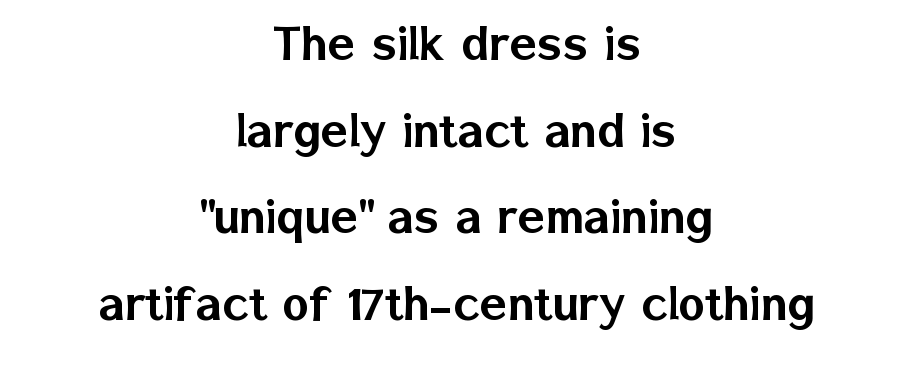
The image shows 57 px sans-serif type, upright; set centered, normal line spacing (1.52x), normal letter spacing, not underlined; low stroke contrast and a medium x-height.
